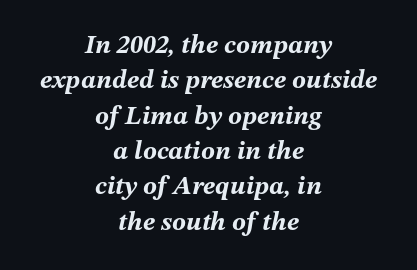
Q: Is the text bold? A: Yes.
Q: Is the text italic (slanted)? A: Yes, it leans right by about 12 degrees.
Q: Is the text underlined? A: No.
Q: How is the paragraph aligned? A: Centered.
Q: Is the spacing between letters normal or unusually wide? A: Normal.
Q: Is the spacing between lines tight, normal or loose? A: Normal.
